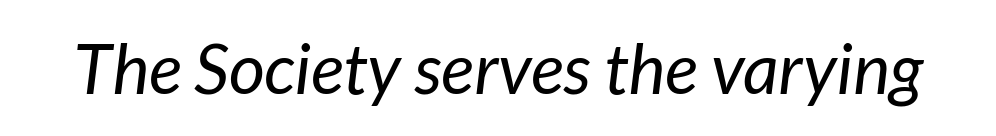
Q: Is the text bold? A: No.
Q: Is the typeface a serif or a sans-serif typeface? A: Sans-serif.
Q: Is the text underlined? A: No.
Q: Is the spacing between letters normal or unusually wide? A: Normal.
Q: Width (condensed, normal, or wide)? A: Normal.
Q: Stroke contrast? A: Low.
Q: x-height? A: Medium.
Q: Monospaced? A: No.
